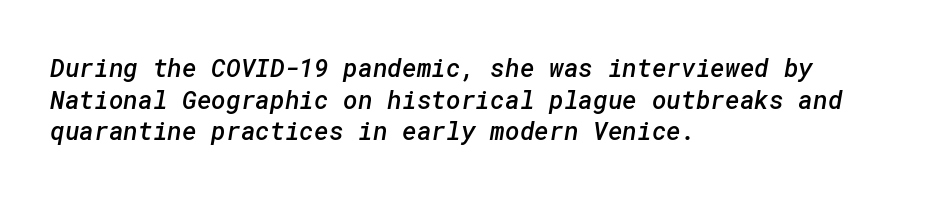
{"bold": "semi", "underline": "no", "align": "left", "line_spacing": "normal", "line_spacing_ratio": 1.27, "letter_spacing": "normal", "letter_spacing_em": 0.0, "glyph_px": 25}
